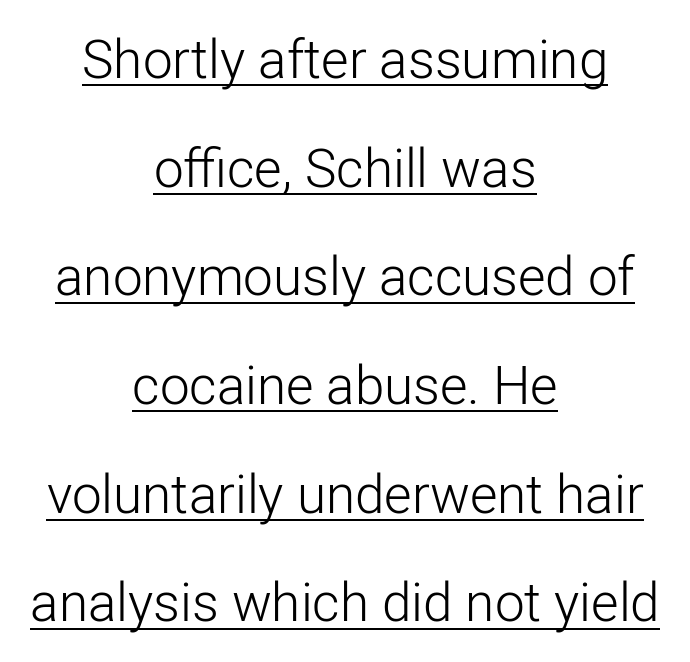
Q: Is the text bold? A: No.
Q: Is the text italic (slanted)? A: No, it is upright.
Q: Is the typeface a serif or a sans-serif typeface? A: Sans-serif.
Q: Is the text underlined? A: Yes.
Q: How is the paragraph aligned? A: Centered.
Q: Is the spacing between letters normal or unusually wide? A: Normal.
Q: Is the spacing between lines tight, normal or loose? A: Loose.
Q: Width (condensed, normal, or wide)? A: Normal.
Q: Stroke contrast? A: Low.
Q: x-height? A: Medium.
Q: Monospaced? A: No.
